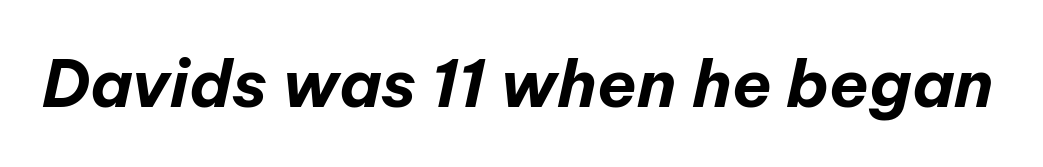
The image shows 65 px bold type, italic (leaning right); set normal letter spacing, not underlined; low stroke contrast and a medium x-height.
